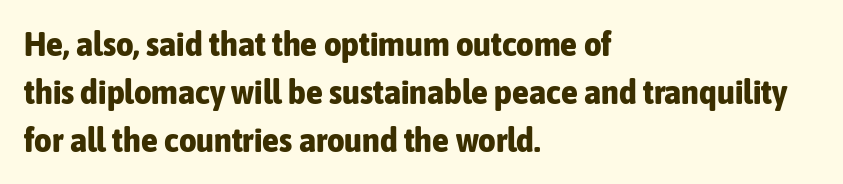
The image shows 34 px bold, condensed sans-serif type, upright; set left-aligned, normal line spacing (1.41x), normal letter spacing, not underlined; low stroke contrast and a medium x-height.
